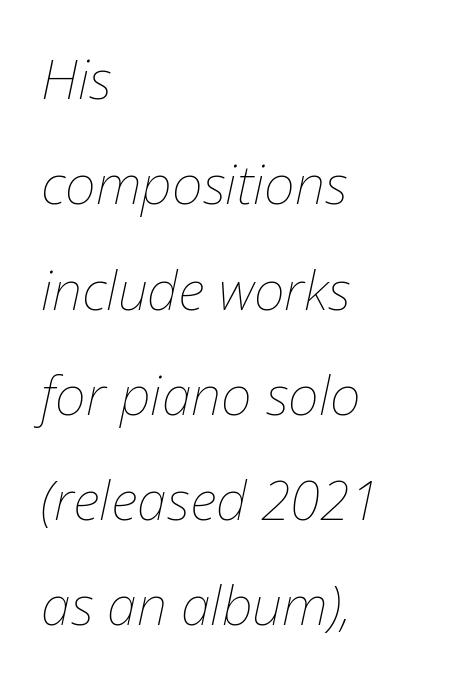
The image shows 54 px thin type, italic (leaning right); set left-aligned, loose line spacing (1.95x), normal letter spacing, not underlined; low stroke contrast and a medium x-height.
